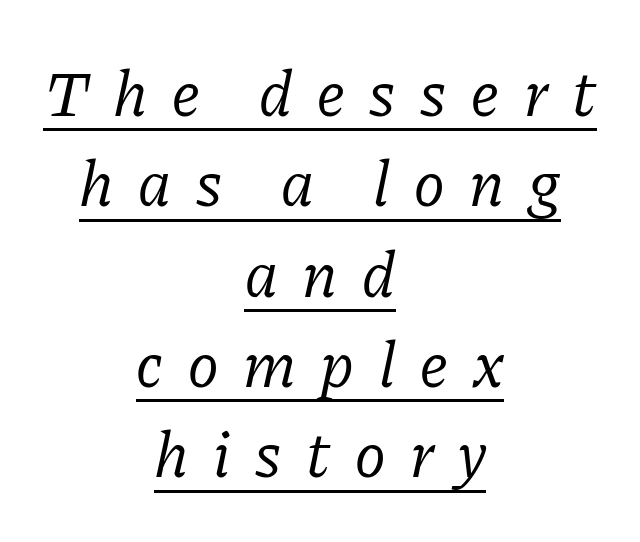
{"serif": "yes", "italic": "yes", "lean": "right", "slant_degrees": 11, "bold": "no", "weight": "regular", "width": "normal", "stroke_contrast": "low", "x_height": "medium", "monospaced": "no", "underline": "yes", "align": "center", "line_spacing": "normal", "line_spacing_ratio": 1.39, "letter_spacing": "wide", "letter_spacing_em": 0.38, "glyph_px": 65}
